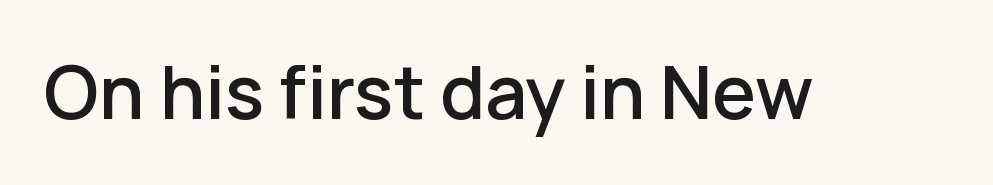
Q: Is the text bold? A: Semi-bold.
Q: Is the text italic (slanted)? A: No, it is upright.
Q: Is the typeface a serif or a sans-serif typeface? A: Sans-serif.
Q: Is the text underlined? A: No.
Q: Is the spacing between letters normal or unusually wide? A: Normal.
Q: Width (condensed, normal, or wide)? A: Normal.
Q: Stroke contrast? A: Low.
Q: x-height? A: Medium.
Q: Monospaced? A: No.
